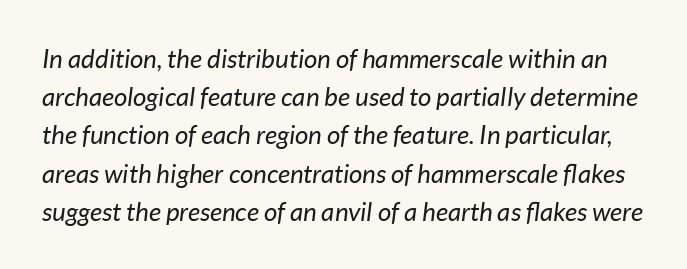
{"italic": "yes", "lean": "right", "slant_degrees": 7, "bold": "no", "underline": "no", "line_spacing": "normal", "line_spacing_ratio": 1.47, "letter_spacing": "normal", "letter_spacing_em": 0.0, "glyph_px": 26}
